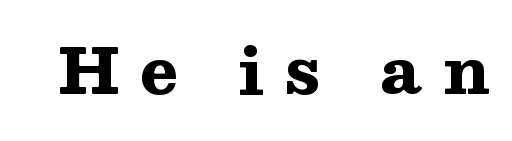
Only glyphs here, with clear space below each row. This sample uses an upright cut, with every glyph sitting square on the baseline. Letter spacing: wide. On the weight axis this lands at bold, roughly 700. This rendering employs a face with finishing strokes, i.e., a serif. Think of a printed novel: that variable character pitch is what you see here.
